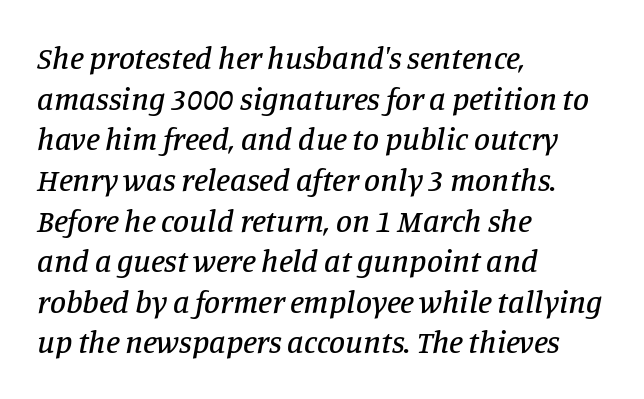
{"serif": "yes", "italic": "yes", "lean": "right", "slant_degrees": 11, "width": "normal", "stroke_contrast": "low", "x_height": "large", "monospaced": "no", "underline": "no", "align": "left", "line_spacing": "normal", "line_spacing_ratio": 1.27, "letter_spacing": "normal", "letter_spacing_em": 0.0, "glyph_px": 32}
